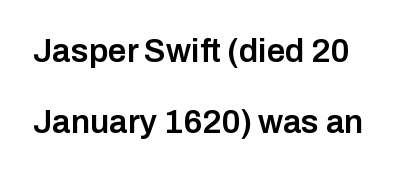
Q: Is the text bold? A: Semi-bold.
Q: Is the text italic (slanted)? A: No, it is upright.
Q: Is the typeface a serif or a sans-serif typeface? A: Sans-serif.
Q: Is the text underlined? A: No.
Q: Is the spacing between letters normal or unusually wide? A: Normal.
Q: Is the spacing between lines tight, normal or loose? A: Loose.
Q: Width (condensed, normal, or wide)? A: Normal.
Q: Stroke contrast? A: Low.
Q: x-height? A: Medium.
Q: Monospaced? A: No.
